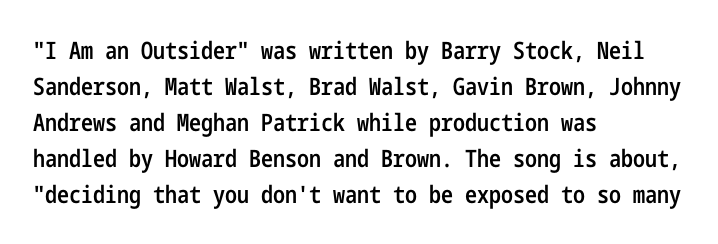
The type is set solid horizontally, with unmodified tracking. The space beneath each line is pristine and unruled. The passage shown stacks its lines at a standard gap. Visually the block forms a straight wall on the left and a jagged coastline on the right. The characters look somewhat weighty, a semibold short of true bold.
